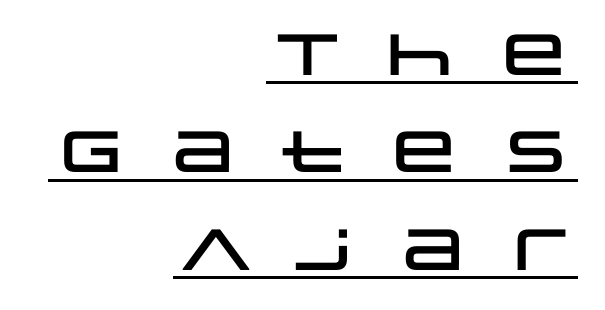
The image shows 58 px wide sans-serif type, upright; set right-aligned, normal line spacing (1.68x), unusually wide letter spacing (+0.45 em), underlined; low stroke contrast and a large x-height.
